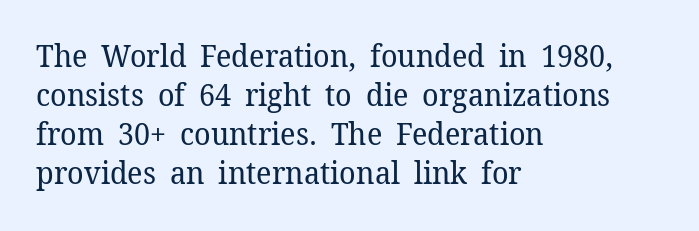
Rule under the text: the space is simply empty. Short note: letters normally spaced. The typeface has the unassuming heft of standard copy or less. Note the varied advance widths — an 'i' is clearly narrower than an 'm'. Is there much room between lines? A standard amount, neither cramped nor airy. Horizontally, the lines are justified to the leading edge only.
